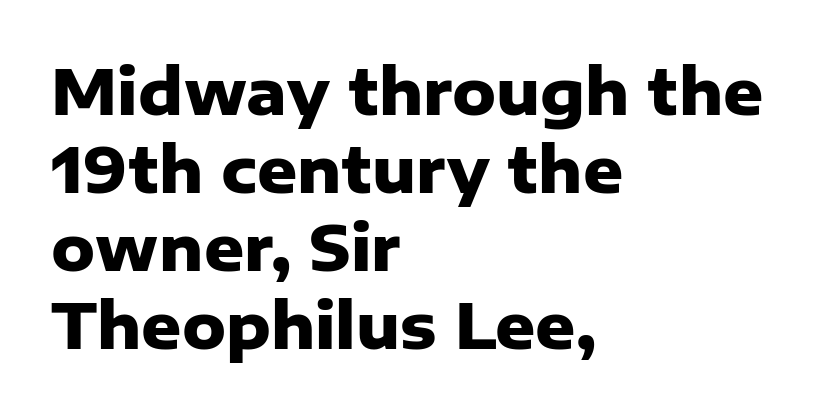
Q: Is the text bold? A: Yes.
Q: Is the text italic (slanted)? A: No, it is upright.
Q: Is the typeface a serif or a sans-serif typeface? A: Sans-serif.
Q: Is the text underlined? A: No.
Q: How is the paragraph aligned? A: Left-aligned.
Q: Is the spacing between letters normal or unusually wide? A: Normal.
Q: Is the spacing between lines tight, normal or loose? A: Normal.
Q: Width (condensed, normal, or wide)? A: Normal.
Q: Stroke contrast? A: Low.
Q: x-height? A: Medium.
Q: Monospaced? A: No.
